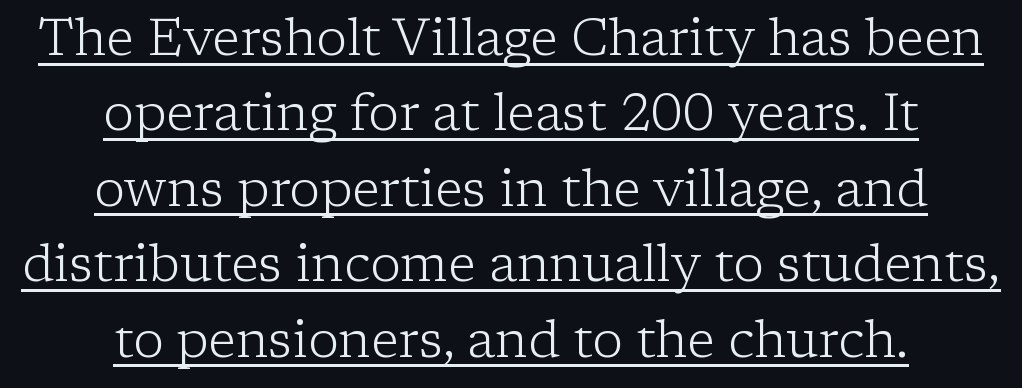
{"serif": "yes", "italic": "no", "bold": "no", "weight": "light", "width": "normal", "stroke_contrast": "low", "x_height": "medium", "monospaced": "no", "underline": "yes", "align": "center", "line_spacing": "normal", "line_spacing_ratio": 1.48, "letter_spacing": "normal", "letter_spacing_em": 0.0, "glyph_px": 51}
